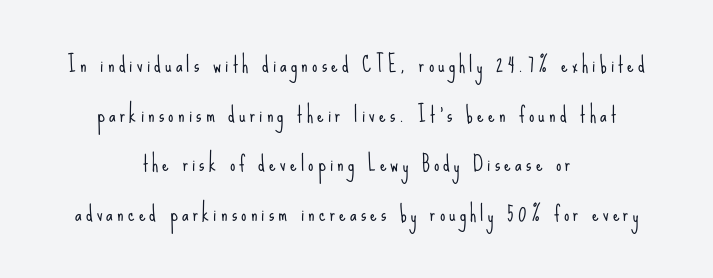
Q: Is the text bold? A: No.
Q: Is the text italic (slanted)? A: No, it is upright.
Q: Is the text underlined? A: No.
Q: How is the paragraph aligned? A: Centered.
Q: Is the spacing between letters normal or unusually wide? A: Unusually wide.
Q: Is the spacing between lines tight, normal or loose? A: Loose.
